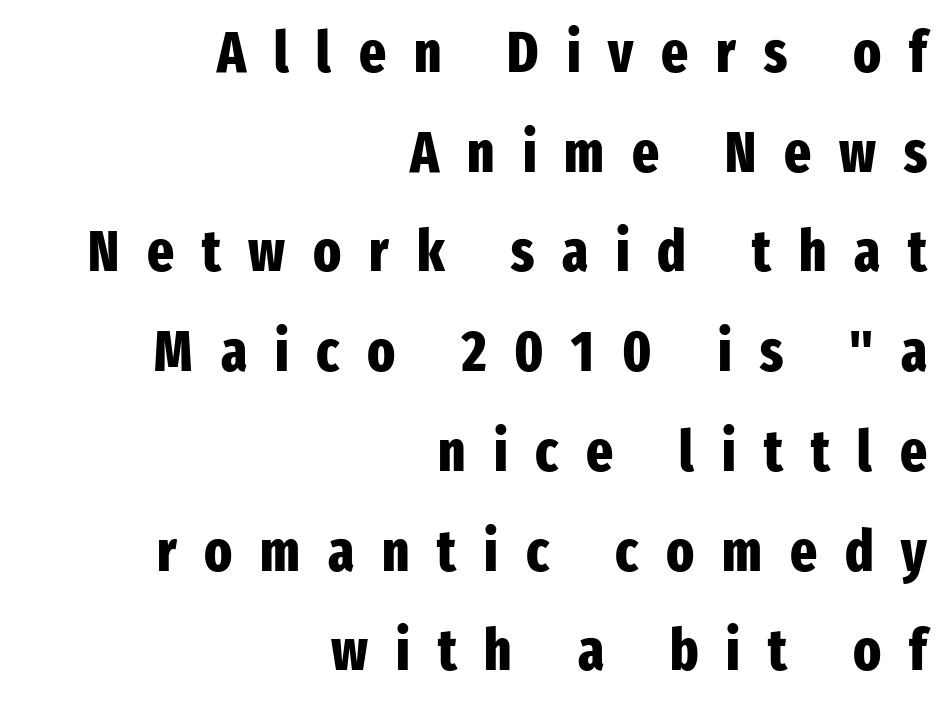
Q: Is the text bold? A: Yes.
Q: Is the text italic (slanted)? A: No, it is upright.
Q: Is the typeface a serif or a sans-serif typeface? A: Sans-serif.
Q: Is the text underlined? A: No.
Q: How is the paragraph aligned? A: Right-aligned.
Q: Is the spacing between letters normal or unusually wide? A: Unusually wide.
Q: Width (condensed, normal, or wide)? A: Condensed.
Q: Stroke contrast? A: Low.
Q: x-height? A: Medium.
Q: Monospaced? A: No.
